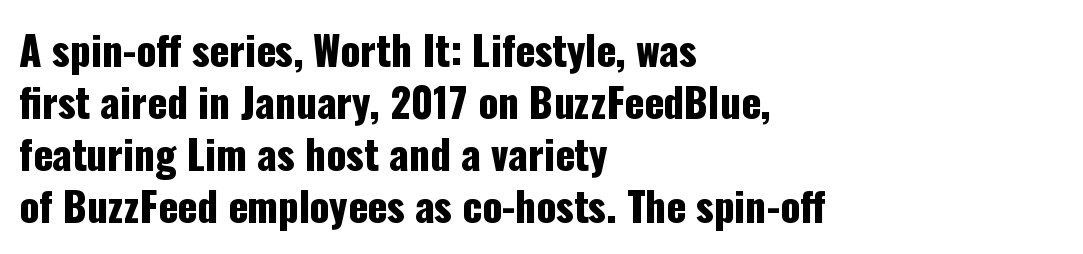
The image shows 40 px condensed sans-serif type, upright; set left-aligned, normal line spacing (1.3x), normal letter spacing, not underlined; low stroke contrast and a medium x-height.
